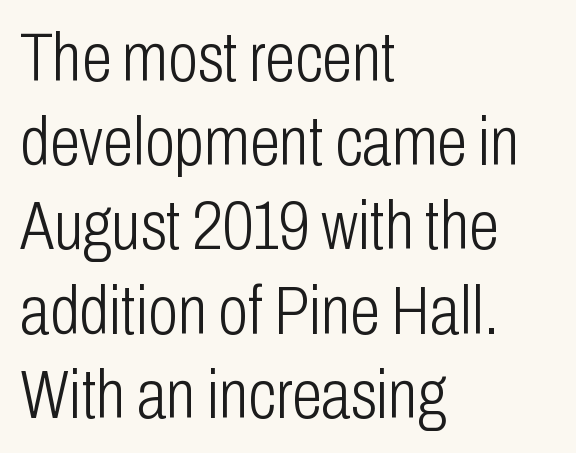
{"serif": "no", "italic": "no", "bold": "no", "weight": "light", "width": "condensed", "stroke_contrast": "low", "x_height": "medium", "monospaced": "no", "underline": "no", "align": "left", "line_spacing_ratio": 1.22, "letter_spacing": "normal", "letter_spacing_em": 0.0, "glyph_px": 69}
